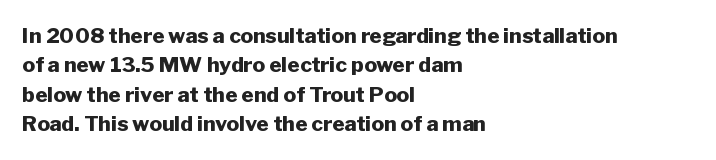
Q: Is the text bold? A: Yes.
Q: Is the text italic (slanted)? A: No, it is upright.
Q: Is the text underlined? A: No.
Q: How is the paragraph aligned? A: Left-aligned.
Q: Is the spacing between letters normal or unusually wide? A: Normal.
Q: Is the spacing between lines tight, normal or loose? A: Normal.
